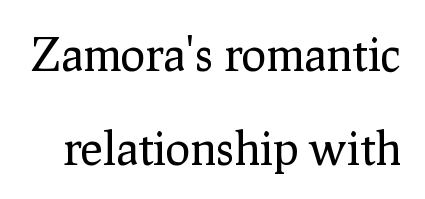
{"serif": "yes", "italic": "no", "bold": "no", "weight": "regular", "width": "normal", "stroke_contrast": "low", "x_height": "medium", "monospaced": "no", "underline": "no", "line_spacing": "loose", "line_spacing_ratio": 2.04, "letter_spacing": "normal", "letter_spacing_em": 0.0, "glyph_px": 46}
